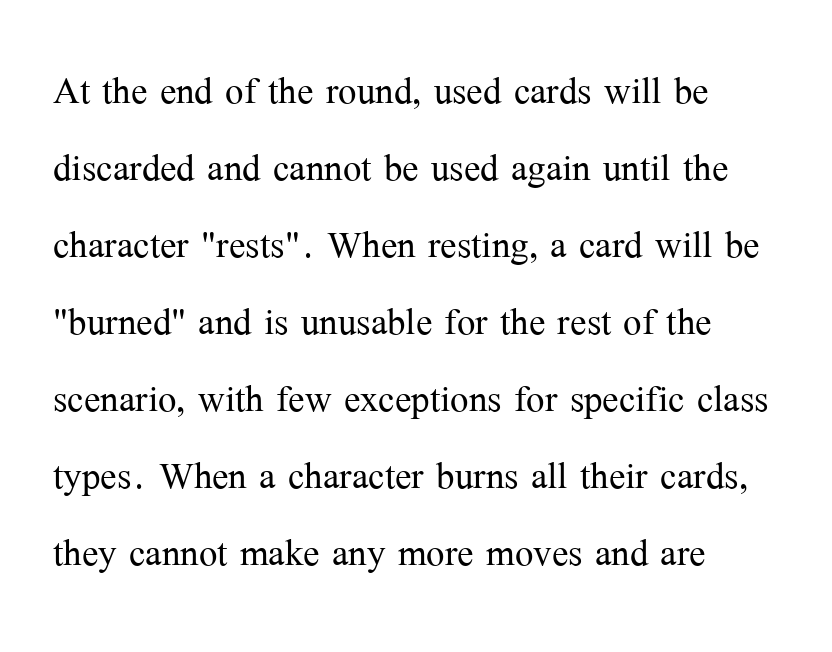
The image shows 49 px light serif type, upright; set left-aligned, normal line spacing (1.57x), normal letter spacing, not underlined; medium stroke contrast and a medium x-height.
